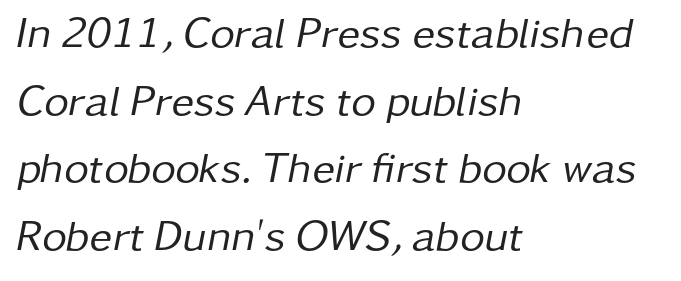
{"italic": "yes", "lean": "right", "slant_degrees": 11, "bold": "no", "weight": "regular", "width": "normal", "stroke_contrast": "low", "x_height": "medium", "monospaced": "no", "underline": "no", "align": "left", "line_spacing": "normal", "line_spacing_ratio": 1.57, "letter_spacing": "normal", "letter_spacing_em": 0.0, "glyph_px": 43}
